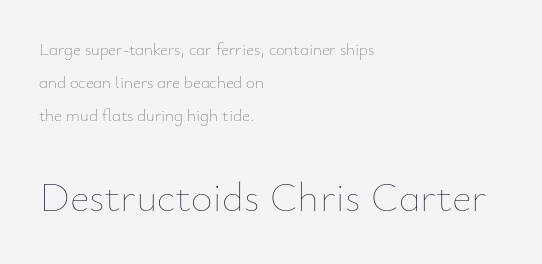
Compared with typical body copy, the letter spacing here is the same. Is this a fixed-width face? No — the glyphs have proportional, varying widths. These lines stand farther apart than default settings would place them. This is the regular roman posture of the typeface. Whoever set this made the second block the dominant, larger element.
